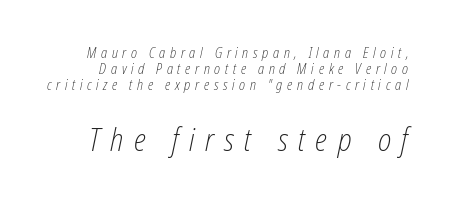
{"italic": "yes", "lean": "right", "slant_degrees": 12, "bold": "no", "weight": "light", "width": "condensed", "stroke_contrast": "low", "x_height": "medium", "monospaced": "no", "underline": "no", "line_spacing_ratio": 1.16, "letter_spacing": "wide", "letter_spacing_em": 0.33, "larger_block": "second", "size_ratio": 2.21, "glyph_px": 31}
